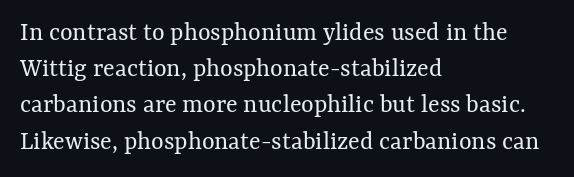
The image shows 27 px text type, upright; set left-aligned, normal line spacing (1.34x), normal letter spacing, not underlined.
